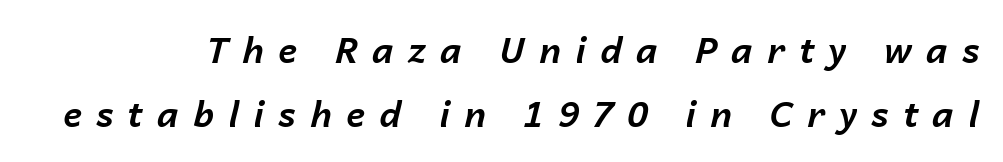
Q: Is the text bold? A: Yes.
Q: Is the text italic (slanted)? A: Yes, it leans right by about 14 degrees.
Q: Is the text underlined? A: No.
Q: Is the spacing between letters normal or unusually wide? A: Unusually wide.
Q: Width (condensed, normal, or wide)? A: Normal.
Q: Stroke contrast? A: Low.
Q: x-height? A: Medium.
Q: Monospaced? A: No.
